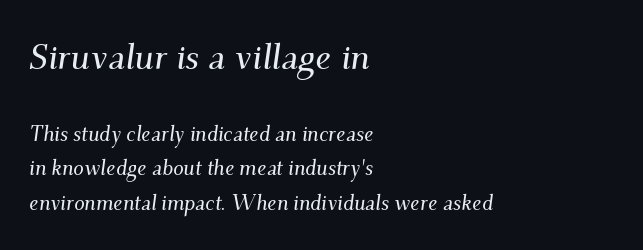
Q: Is the text italic (slanted)? A: Yes, it leans right by about 9 degrees.
Q: Is the typeface a serif or a sans-serif typeface? A: Serif.
Q: Is the text underlined? A: No.
Q: How is the paragraph aligned? A: Left-aligned.
Q: Is the spacing between letters normal or unusually wide? A: Normal.
Q: Is the spacing between lines tight, normal or loose? A: Normal.
Q: Which block of text is set in a larger size, the first (top) or the second (bottom)? A: The first (top) one.
Q: Width (condensed, normal, or wide)? A: Normal.
Q: Stroke contrast? A: Medium.
Q: x-height? A: Small.
Q: Monospaced? A: No.
